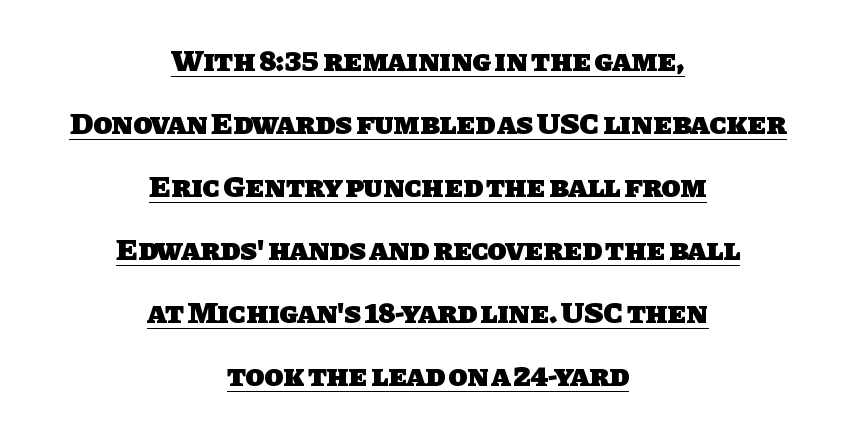
Q: Is the text bold? A: Yes.
Q: Is the typeface a serif or a sans-serif typeface? A: Sans-serif.
Q: Is the text underlined? A: Yes.
Q: How is the paragraph aligned? A: Centered.
Q: Is the spacing between letters normal or unusually wide? A: Normal.
Q: Is the spacing between lines tight, normal or loose? A: Loose.
Q: Width (condensed, normal, or wide)? A: Normal.
Q: Stroke contrast? A: Low.
Q: x-height? A: Large.
Q: Monospaced? A: No.
